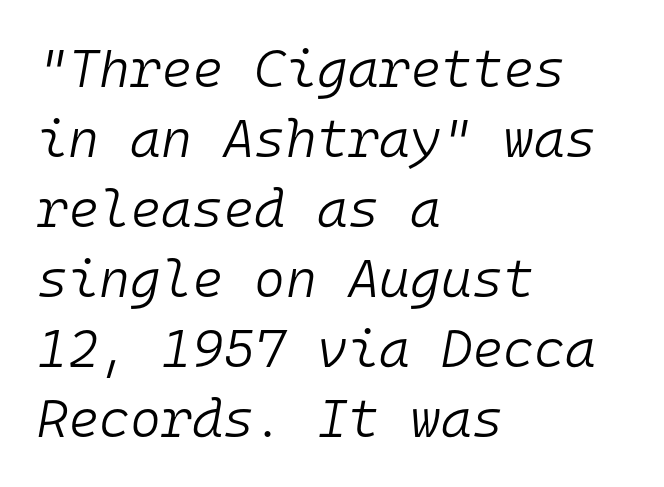
Q: Is the text bold? A: No.
Q: Is the text italic (slanted)? A: Yes, it leans right by about 10 degrees.
Q: Is the text underlined? A: No.
Q: How is the paragraph aligned? A: Left-aligned.
Q: Is the spacing between letters normal or unusually wide? A: Normal.
Q: Is the spacing between lines tight, normal or loose? A: Normal.
Q: Width (condensed, normal, or wide)? A: Normal.
Q: Stroke contrast? A: Low.
Q: x-height? A: Medium.
Q: Monospaced? A: Yes.
